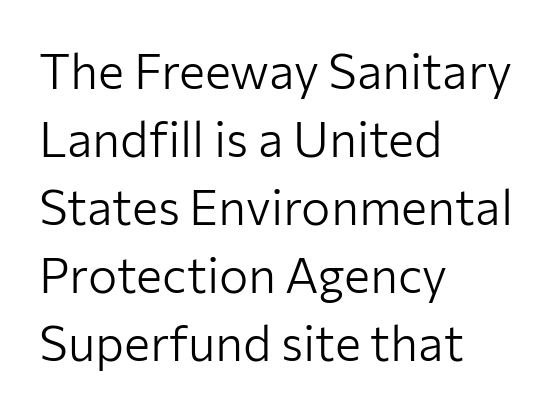
The passage shown has conventional tracking throughout. Note: no serifs on the glyphs. The baseline area is clear. The lettering holds an erect, upright posture throughout. The font is comparable to plain body text, perhaps lighter. Leftover space on each line is placed entirely after the last word.
